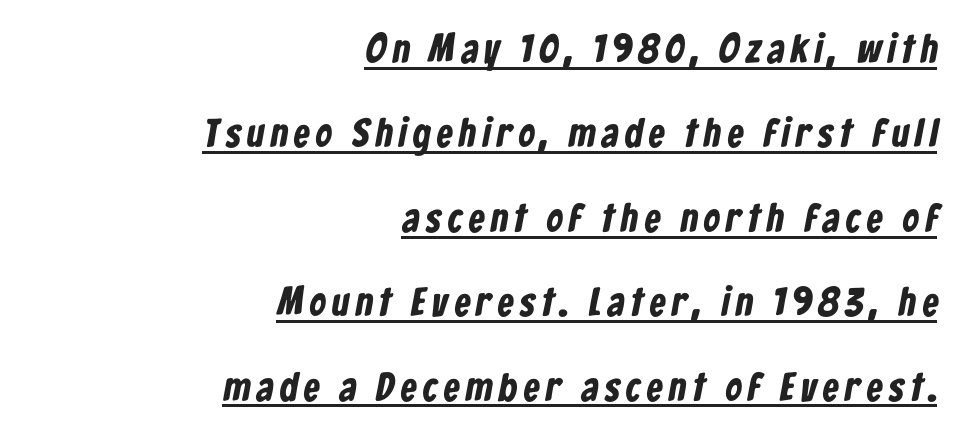
Underline: present. Is this a fixed-width face? No — the glyphs have proportional, varying widths. Students, this is bold: see how much ink each stroke carries. This sample uses a sans-serif face. Notice how the passage keeps a crisp vertical edge on the right only. Whoever set this chose breathing room over compactness in the vertical rhythm.
